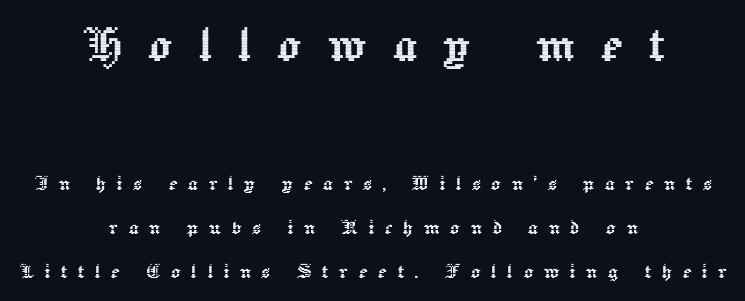
Q: Is the text italic (slanted)? A: No, it is upright.
Q: Is the text underlined? A: No.
Q: How is the paragraph aligned? A: Centered.
Q: Is the spacing between letters normal or unusually wide? A: Unusually wide.
Q: Which block of text is set in a larger size, the first (top) or the second (bottom)? A: The first (top) one.
Q: Width (condensed, normal, or wide)? A: Normal.
Q: x-height? A: Medium.
Q: Monospaced? A: No.
